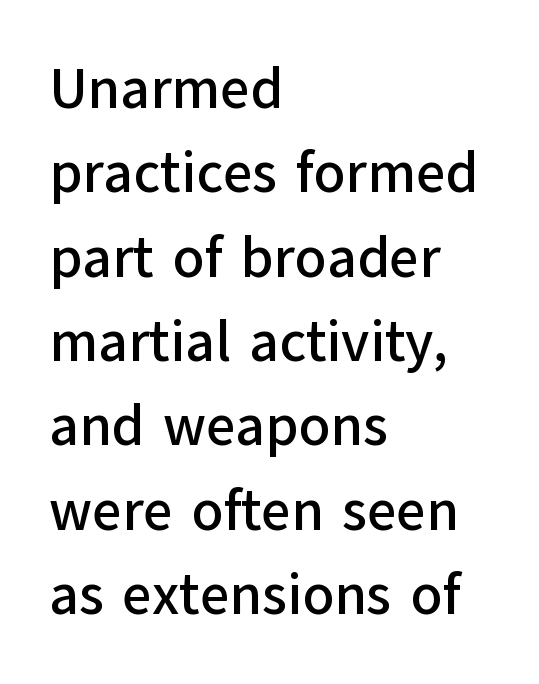
The image shows 57 px sans-serif type, upright; set left-aligned, normal line spacing (1.48x), normal letter spacing, not underlined; low stroke contrast and a medium x-height.
